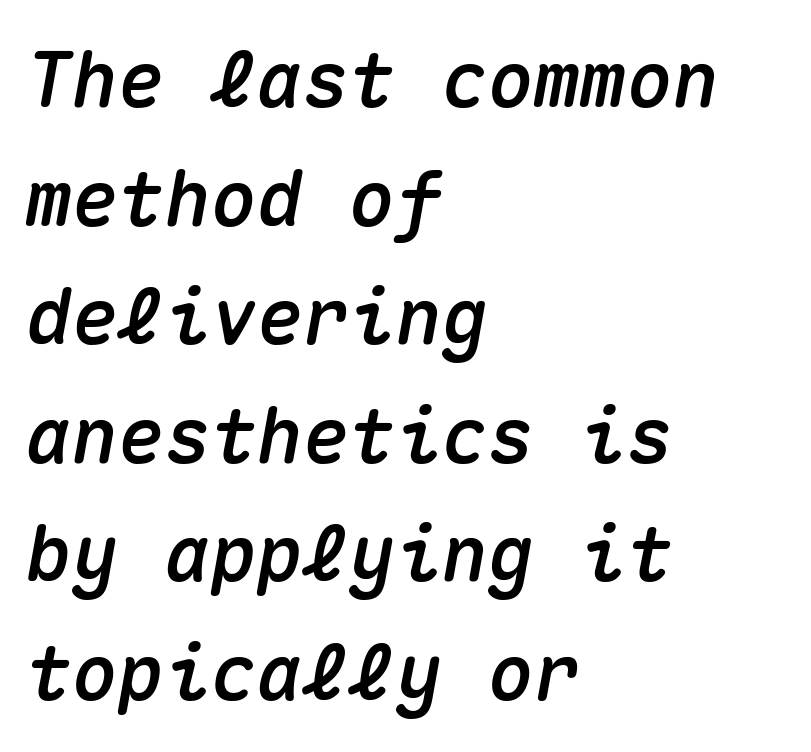
Q: Is the text italic (slanted)? A: Yes, it leans right by about 10 degrees.
Q: Is the text underlined? A: No.
Q: How is the paragraph aligned? A: Left-aligned.
Q: Is the spacing between letters normal or unusually wide? A: Normal.
Q: Is the spacing between lines tight, normal or loose? A: Normal.
Q: Width (condensed, normal, or wide)? A: Normal.
Q: Stroke contrast? A: Medium.
Q: x-height? A: Medium.
Q: Monospaced? A: Yes.
